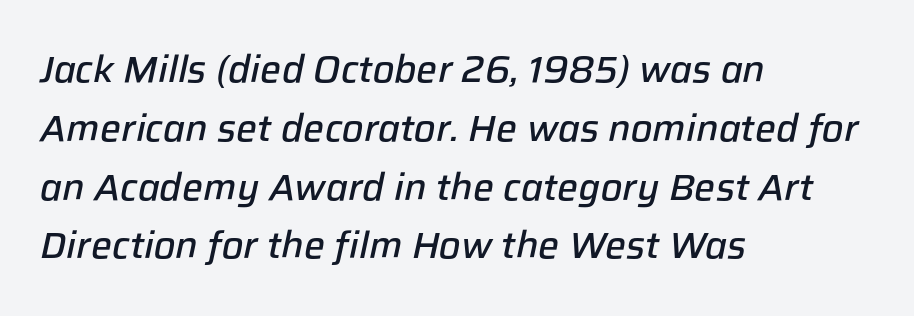
The image shows 37 px semibold type, italic (leaning right); set left-aligned, normal line spacing (1.59x), normal letter spacing, not underlined; low stroke contrast and a medium x-height.
